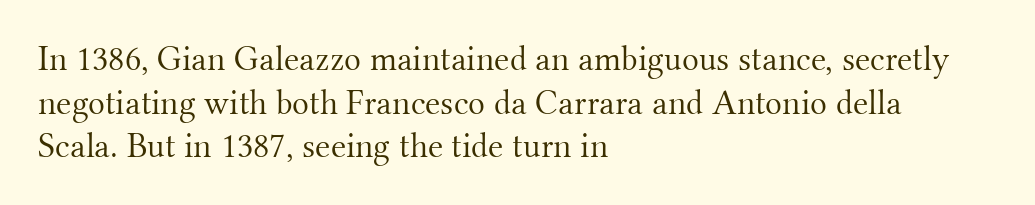
Q: Is the text bold? A: No.
Q: Is the text italic (slanted)? A: No, it is upright.
Q: Is the typeface a serif or a sans-serif typeface? A: Serif.
Q: Is the text underlined? A: No.
Q: How is the paragraph aligned? A: Left-aligned.
Q: Is the spacing between letters normal or unusually wide? A: Normal.
Q: Is the spacing between lines tight, normal or loose? A: Normal.
Q: Width (condensed, normal, or wide)? A: Normal.
Q: Stroke contrast? A: Medium.
Q: x-height? A: Small.
Q: Monospaced? A: No.
